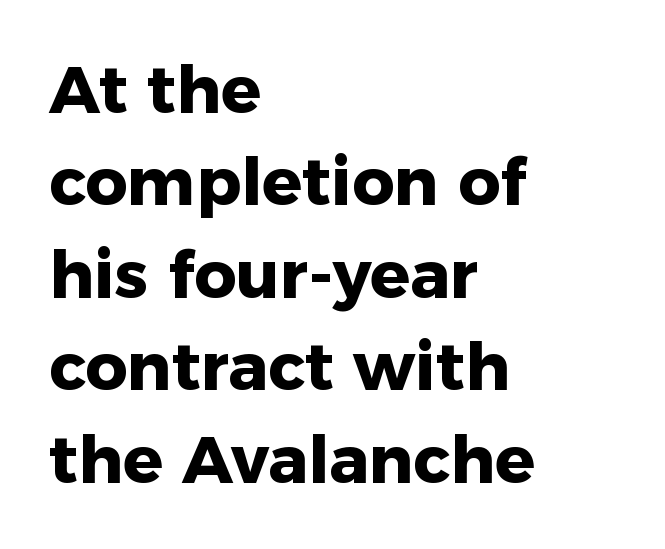
The image shows 66 px heavy sans-serif type, upright; set left-aligned, normal line spacing (1.4x), normal letter spacing, not underlined; low stroke contrast and a medium x-height.
